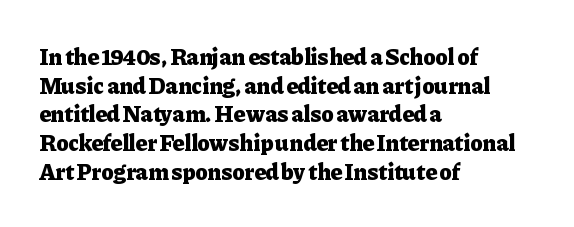
{"italic": "no", "bold": "yes", "underline": "no", "align": "left", "line_spacing": "normal", "line_spacing_ratio": 1.25, "letter_spacing": "normal", "letter_spacing_em": 0.0, "glyph_px": 23}
